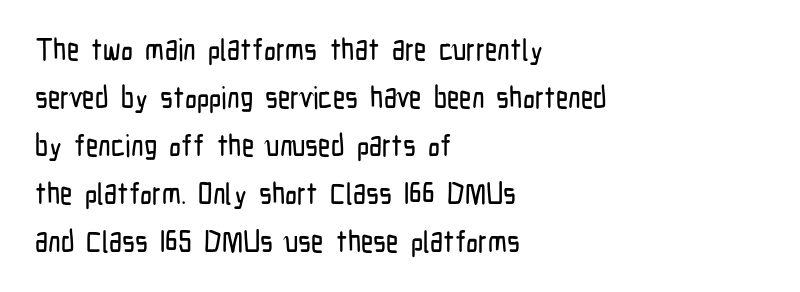
The image shows 30 px condensed sans-serif type, upright; set left-aligned, normal line spacing (1.6x), normal letter spacing, not underlined; low stroke contrast and a medium x-height.
